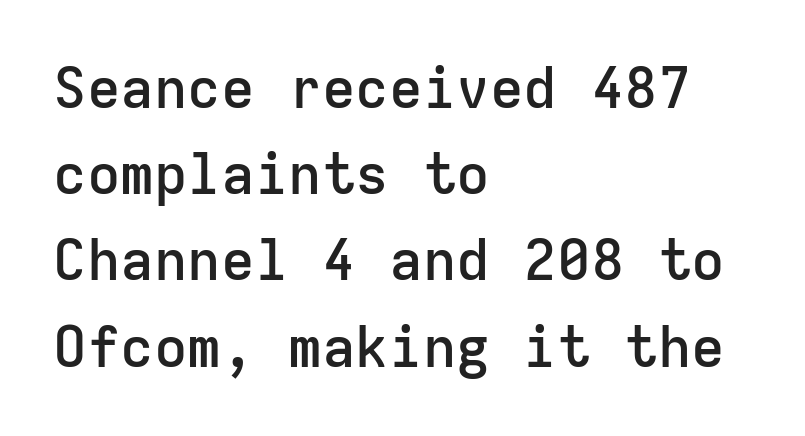
The image shows 56 px semibold sans-serif type, upright, monospaced; set left-aligned, normal line spacing (1.54x), normal letter spacing, not underlined; low stroke contrast and a medium x-height.
